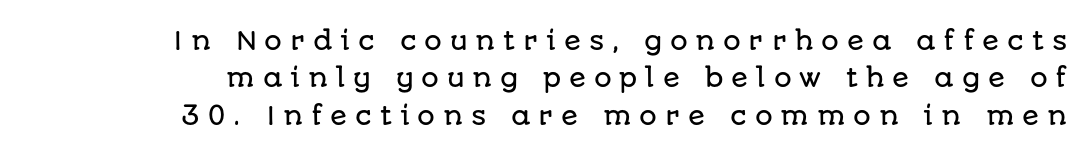
Q: Is the text italic (slanted)? A: No, it is upright.
Q: Is the text underlined? A: No.
Q: Is the spacing between letters normal or unusually wide? A: Unusually wide.
Q: Is the spacing between lines tight, normal or loose? A: Normal.
